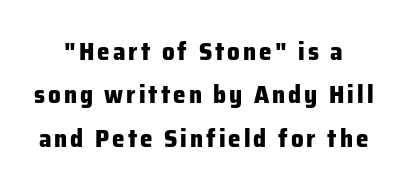
Q: Is the text bold? A: Yes.
Q: Is the text italic (slanted)? A: No, it is upright.
Q: Is the text underlined? A: No.
